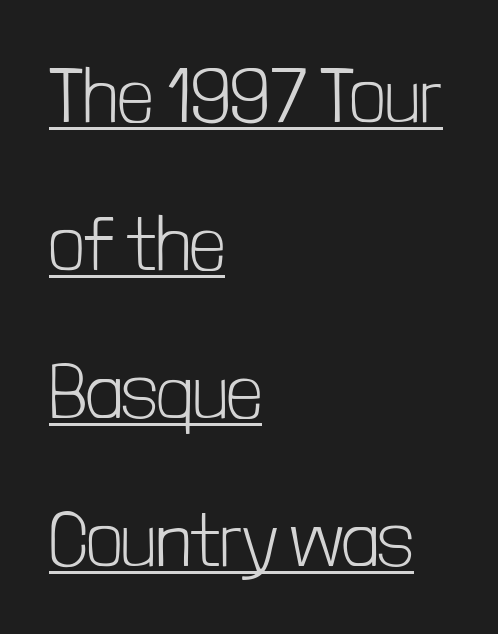
The leading is generous, giving the passage an open texture. The typeface has the unassuming heft of standard copy or less. This sample uses a sans-serif face. Underline: present.
